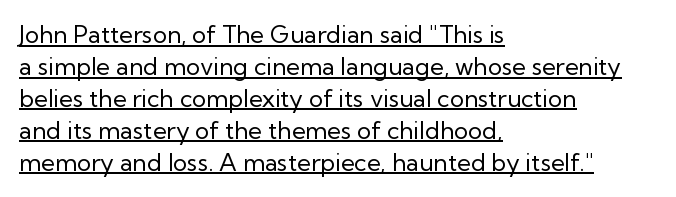
{"italic": "no", "bold": "no", "underline": "yes", "align": "left", "line_spacing": "normal", "line_spacing_ratio": 1.33, "letter_spacing": "normal", "letter_spacing_em": 0.0, "glyph_px": 24}
